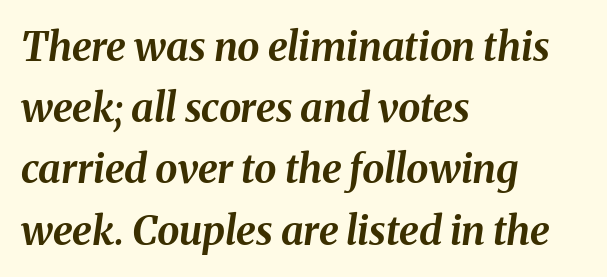
Q: Is the text bold? A: Yes.
Q: Is the text italic (slanted)? A: Yes, it leans right by about 8 degrees.
Q: Is the text underlined? A: No.
Q: How is the paragraph aligned? A: Left-aligned.
Q: Is the spacing between letters normal or unusually wide? A: Normal.
Q: Is the spacing between lines tight, normal or loose? A: Normal.
Q: Width (condensed, normal, or wide)? A: Normal.
Q: Stroke contrast? A: Medium.
Q: x-height? A: Medium.
Q: Monospaced? A: No.
